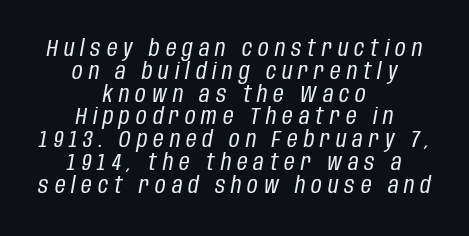
The typesetter chose a symmetrical, centered arrangement here. The horizontal fit of the characters is loose and conspicuously gappy. The space beneath each line is pristine and unruled. The characters are drawn with everyday or finer stroke widths. This block would grow much taller if given ordinary leading; it's compressed now.
